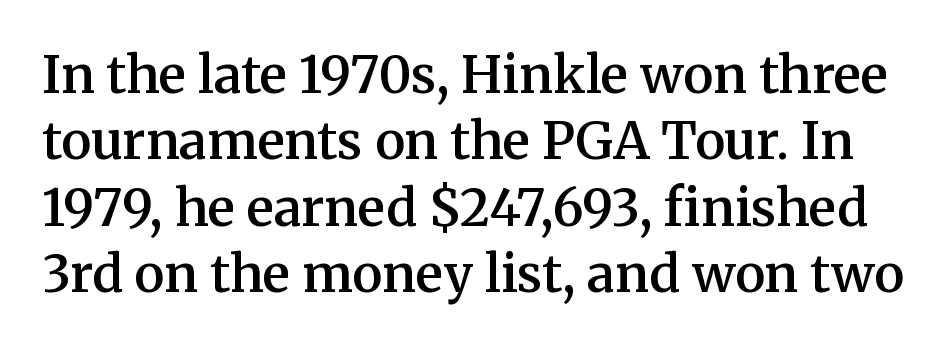
{"serif": "yes", "italic": "no", "bold": "semi", "weight": "semibold", "width": "normal", "stroke_contrast": "medium", "x_height": "medium", "monospaced": "no", "underline": "no", "line_spacing": "normal", "line_spacing_ratio": 1.3, "letter_spacing": "normal", "letter_spacing_em": 0.0, "glyph_px": 51}
